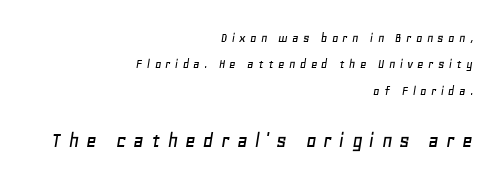
The image shows 23 px text type, italic (leaning right); set right-aligned, line spacing 1.89x, unusually wide letter spacing (+0.3 em), not underlined; the second (bottom) block is 1.64x larger.
